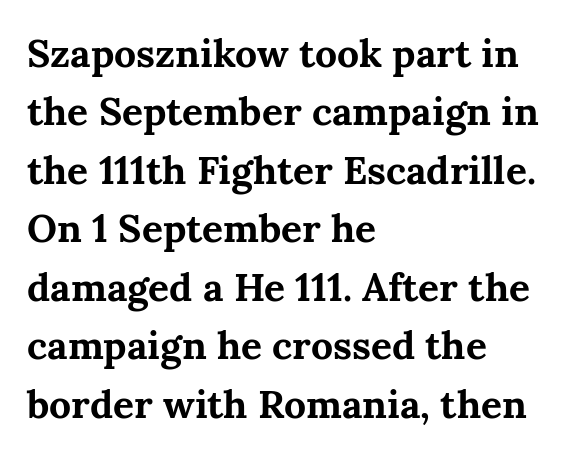
Horizontal bands of white between lines are of average thickness. Bare-footed words on every line. A student would call this left alignment; a typographer would say flush left, rag right. The typeface chosen for these lines features serifs. Observe the ordinary spacing: letters are neighbours, not strangers.
